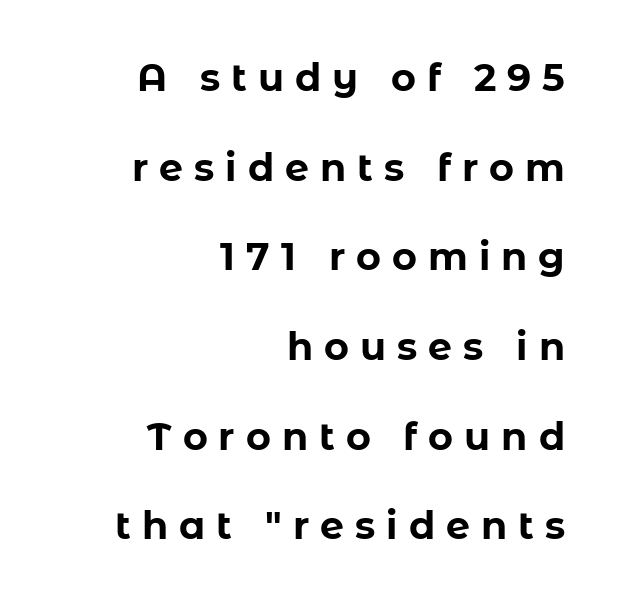
{"serif": "no", "italic": "no", "bold": "yes", "weight": "bold", "width": "normal", "stroke_contrast": "low", "x_height": "medium", "monospaced": "no", "underline": "no", "align": "right", "line_spacing": "loose", "line_spacing_ratio": 2.36, "letter_spacing": "wide", "letter_spacing_em": 0.29, "glyph_px": 38}
